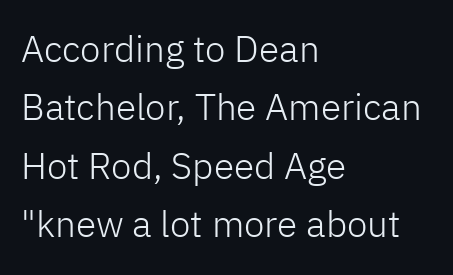
{"serif": "no", "italic": "no", "bold": "no", "weight": "light", "width": "normal", "stroke_contrast": "low", "x_height": "medium", "monospaced": "no", "underline": "no", "align": "left", "line_spacing": "normal", "line_spacing_ratio": 1.58, "letter_spacing": "normal", "letter_spacing_em": 0.0, "glyph_px": 37}
